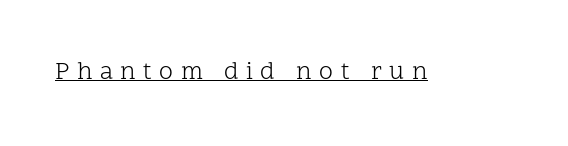
{"italic": "no", "bold": "no", "underline": "yes", "letter_spacing": "wide", "letter_spacing_em": 0.3, "glyph_px": 25}
